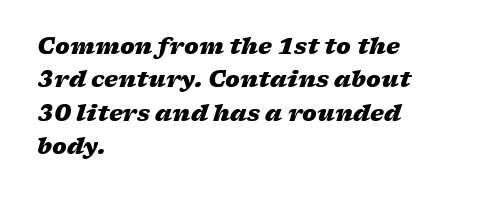
Letters rest on an invisible, unmarked baseline. Slanted lettering throughout. Quick note: interline space is typical. The setting favours the left margin, as ordinary paragraphs usually do. The type is set solid horizontally, with unmodified tracking. The sample has been set heavy, in full bold.
